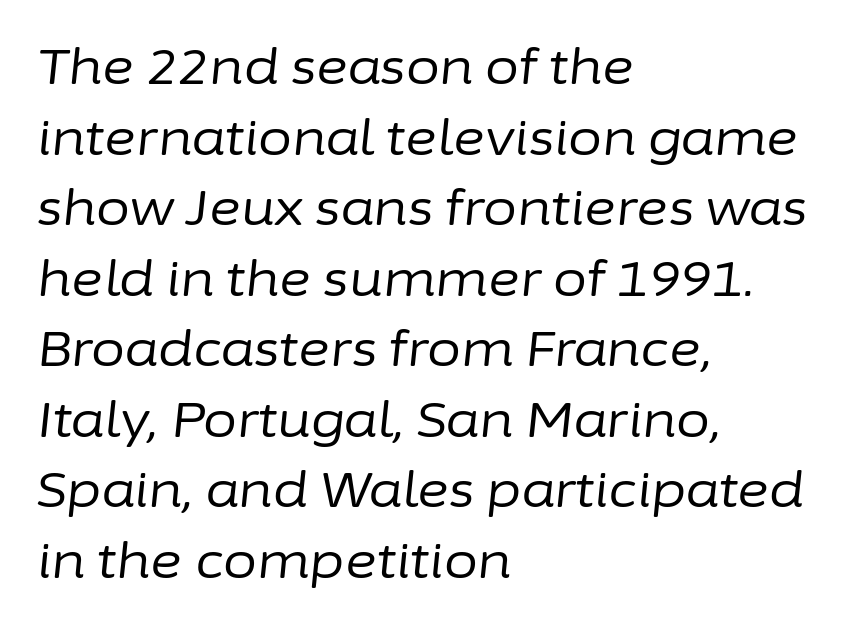
The image shows 49 px regular-weight type, italic (leaning right); set left-aligned, normal line spacing (1.44x), normal letter spacing, not underlined; low stroke contrast and a medium x-height.
